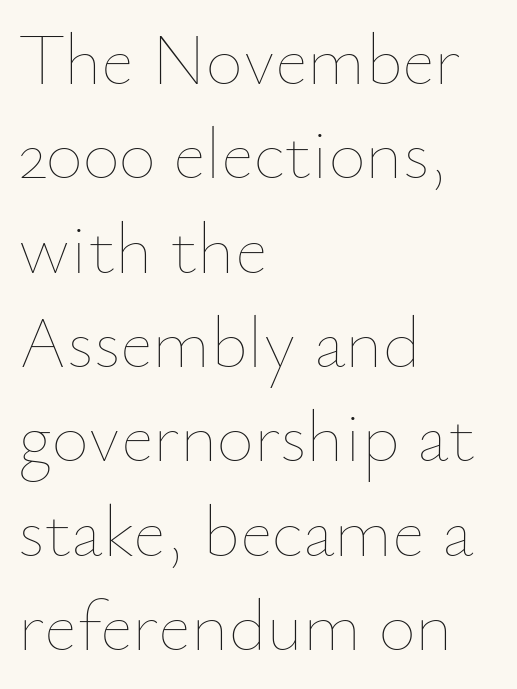
Q: Is the text bold? A: No.
Q: Is the text italic (slanted)? A: No, it is upright.
Q: Is the text underlined? A: No.
Q: How is the paragraph aligned? A: Left-aligned.
Q: Is the spacing between letters normal or unusually wide? A: Normal.
Q: Is the spacing between lines tight, normal or loose? A: Normal.
Q: Width (condensed, normal, or wide)? A: Normal.
Q: Stroke contrast? A: Low.
Q: x-height? A: Small.
Q: Monospaced? A: No.
